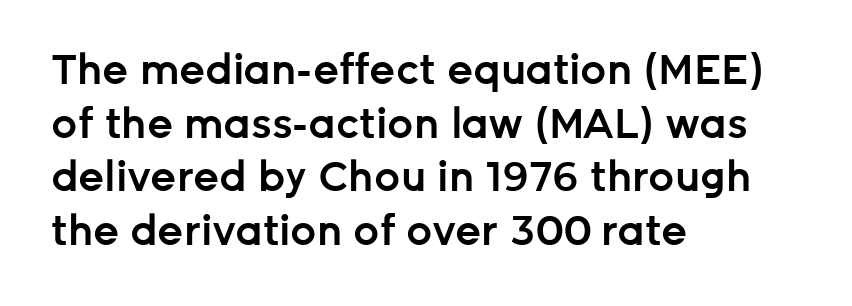
The image shows 41 px semibold sans-serif type, upright; set left-aligned, normal line spacing (1.31x), normal letter spacing, not underlined; low stroke contrast and a medium x-height.
